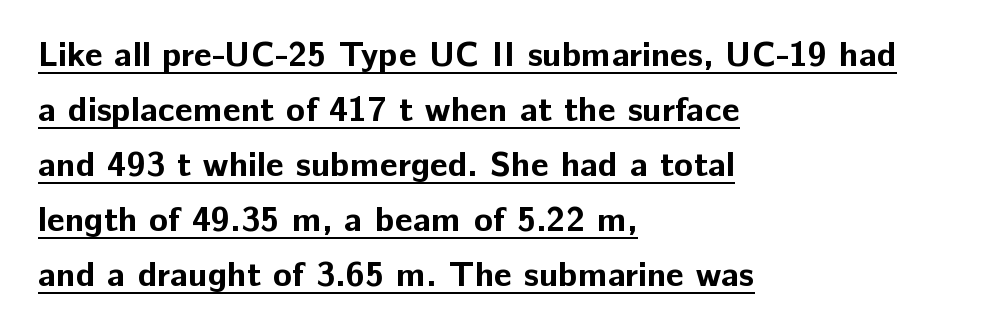
Q: Is the text bold? A: Yes.
Q: Is the text italic (slanted)? A: No, it is upright.
Q: Is the typeface a serif or a sans-serif typeface? A: Sans-serif.
Q: Is the text underlined? A: Yes.
Q: How is the paragraph aligned? A: Left-aligned.
Q: Is the spacing between letters normal or unusually wide? A: Normal.
Q: Is the spacing between lines tight, normal or loose? A: Normal.
Q: Width (condensed, normal, or wide)? A: Normal.
Q: Stroke contrast? A: Low.
Q: x-height? A: Medium.
Q: Monospaced? A: No.
